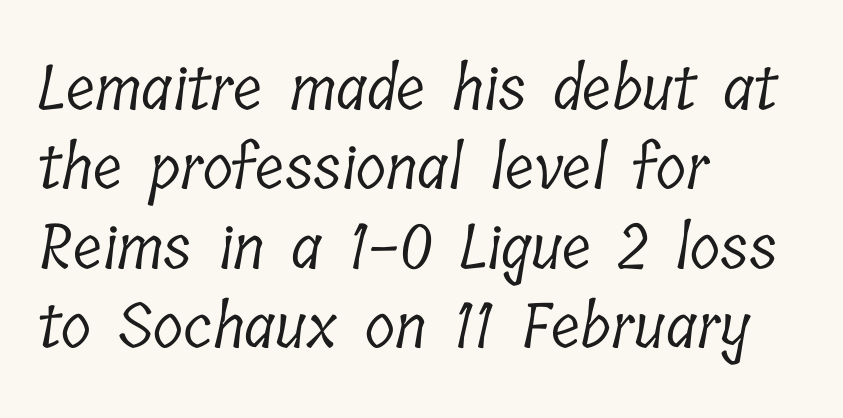
Q: Is the text bold? A: No.
Q: Is the typeface a serif or a sans-serif typeface? A: Serif.
Q: Is the text underlined? A: No.
Q: How is the paragraph aligned? A: Left-aligned.
Q: Is the spacing between letters normal or unusually wide? A: Normal.
Q: Is the spacing between lines tight, normal or loose? A: Normal.
Q: Width (condensed, normal, or wide)? A: Condensed.
Q: Stroke contrast? A: Low.
Q: x-height? A: Medium.
Q: Monospaced? A: No.
